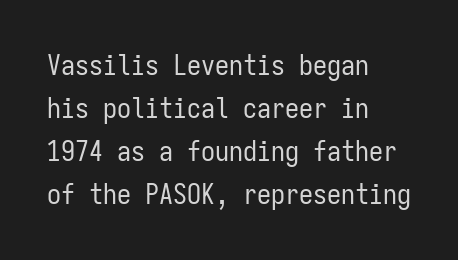
Q: Is the text bold? A: No.
Q: Is the text italic (slanted)? A: No, it is upright.
Q: Is the typeface a serif or a sans-serif typeface? A: Sans-serif.
Q: Is the text underlined? A: No.
Q: How is the paragraph aligned? A: Left-aligned.
Q: Is the spacing between letters normal or unusually wide? A: Normal.
Q: Is the spacing between lines tight, normal or loose? A: Normal.
Q: Width (condensed, normal, or wide)? A: Condensed.
Q: Stroke contrast? A: Low.
Q: x-height? A: Medium.
Q: Monospaced? A: Yes.
